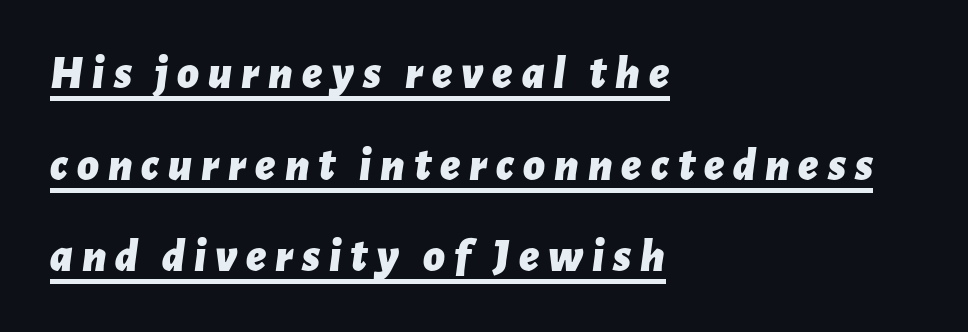
The image shows 47 px bold type, italic (leaning right); set left-aligned, loose line spacing (1.95x), underlined; low stroke contrast and a medium x-height.
